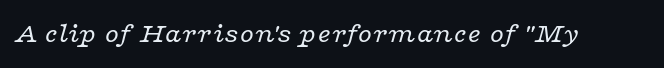
Q: Is the text bold? A: No.
Q: Is the text italic (slanted)? A: Yes, it leans right by about 16 degrees.
Q: Is the typeface a serif or a sans-serif typeface? A: Serif.
Q: Is the text underlined? A: No.
Q: Is the spacing between letters normal or unusually wide? A: Normal.
Q: Width (condensed, normal, or wide)? A: Wide.
Q: Stroke contrast? A: Low.
Q: x-height? A: Medium.
Q: Monospaced? A: No.
